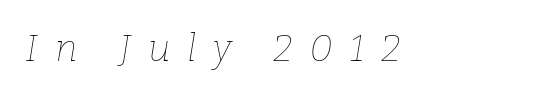
Q: Is the text bold? A: No.
Q: Is the text italic (slanted)? A: Yes, it leans right by about 9 degrees.
Q: Is the text underlined? A: No.
Q: Is the spacing between letters normal or unusually wide? A: Unusually wide.
Q: Width (condensed, normal, or wide)? A: Normal.
Q: Stroke contrast? A: Low.
Q: x-height? A: Medium.
Q: Monospaced? A: No.
